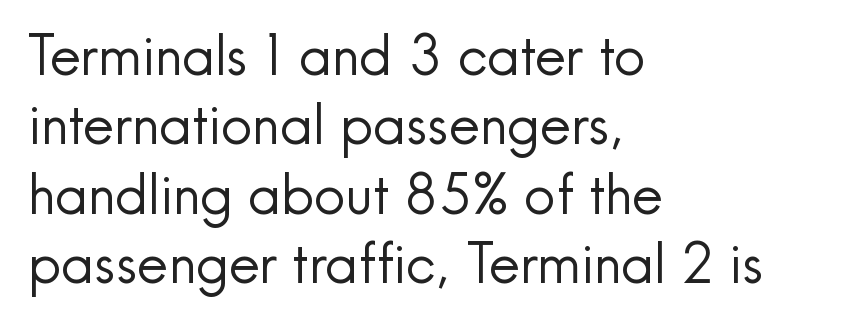
The image shows 55 px regular-weight sans-serif type, upright; set left-aligned, normal line spacing (1.26x), normal letter spacing, not underlined; a small x-height.
